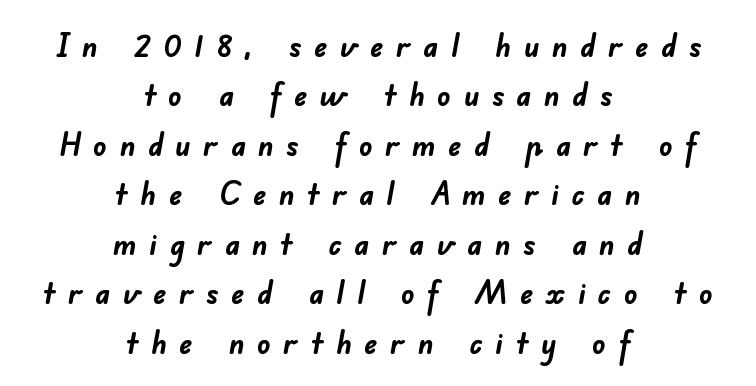
The image shows 33 px semibold sans-serif type; set centered, normal line spacing (1.5x), unusually wide letter spacing (+0.37 em), not underlined; low stroke contrast and a small x-height.
